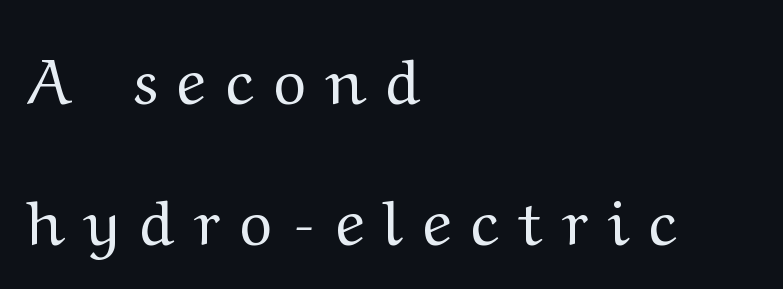
Q: Is the text bold? A: No.
Q: Is the text italic (slanted)? A: No, it is upright.
Q: Is the typeface a serif or a sans-serif typeface? A: Serif.
Q: Is the text underlined? A: No.
Q: How is the paragraph aligned? A: Left-aligned.
Q: Is the spacing between letters normal or unusually wide? A: Unusually wide.
Q: Is the spacing between lines tight, normal or loose? A: Loose.
Q: Width (condensed, normal, or wide)? A: Wide.
Q: Stroke contrast? A: Medium.
Q: x-height? A: Medium.
Q: Monospaced? A: No.
